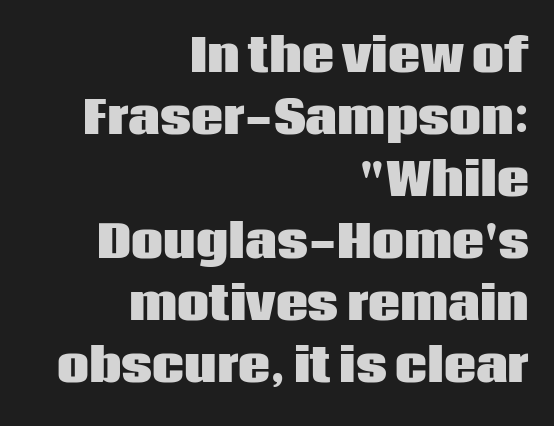
{"serif": "no", "italic": "no", "bold": "yes", "weight": "heavy", "width": "normal", "stroke_contrast": "low", "x_height": "large", "monospaced": "no", "underline": "no", "align": "right", "line_spacing": "normal", "line_spacing_ratio": 1.38, "letter_spacing": "normal", "letter_spacing_em": 0.0, "glyph_px": 45}
